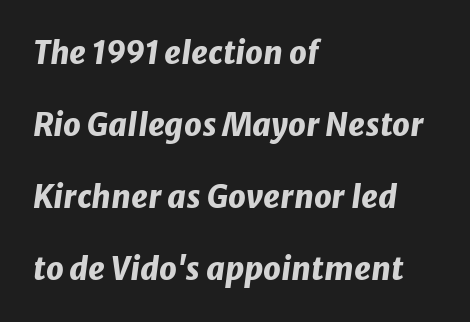
The image shows 31 px heavy type, italic (leaning right); set left-aligned, loose line spacing (2.32x), normal letter spacing, not underlined; low stroke contrast and a medium x-height.
